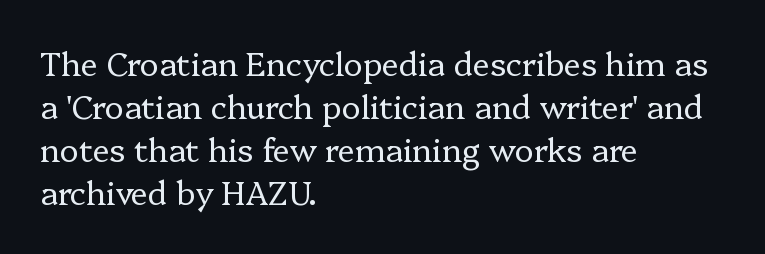
The image shows 32 px regular-weight serif type, upright; set left-aligned, normal line spacing (1.34x), normal letter spacing, not underlined; low stroke contrast and a medium x-height.
